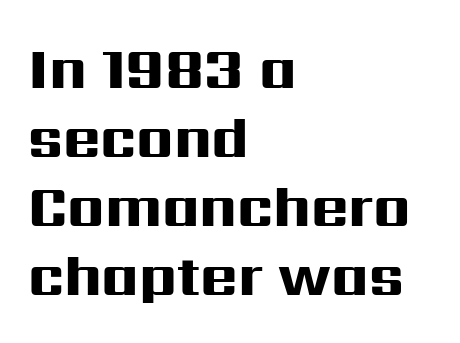
The image shows 57 px heavy, wide sans-serif type, upright; set left-aligned, line spacing 1.21x, normal letter spacing, not underlined; high stroke contrast and a medium x-height.
